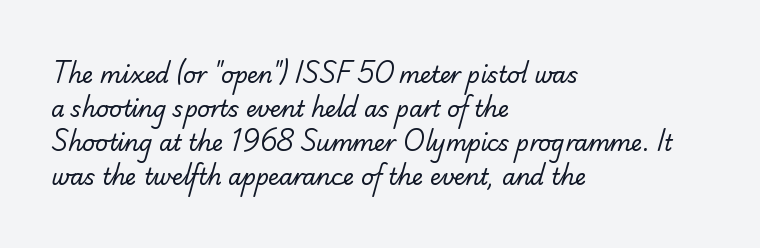
The image shows 22 px text type; set left-aligned, normal line spacing (1.54x), normal letter spacing, not underlined.
